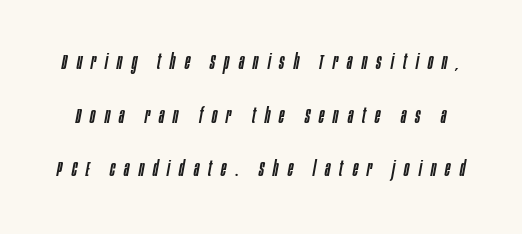
{"italic": "yes", "lean": "right", "slant_degrees": 10, "underline": "no", "line_spacing": "loose", "line_spacing_ratio": 2.44, "letter_spacing": "wide", "letter_spacing_em": 0.42, "glyph_px": 22}
